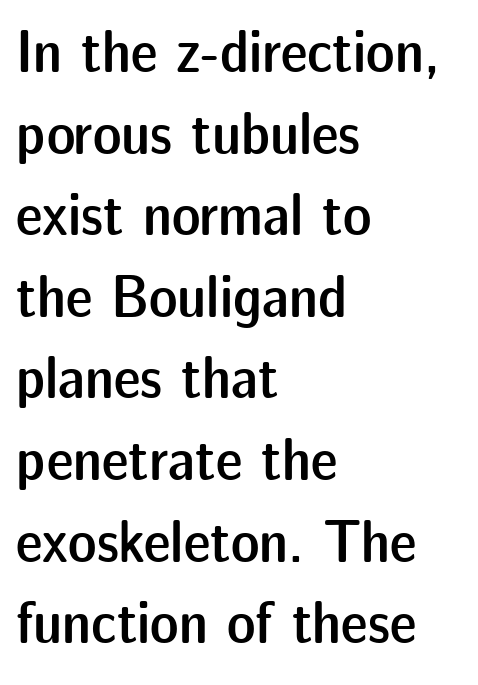
Q: Is the text bold? A: Semi-bold.
Q: Is the text italic (slanted)? A: No, it is upright.
Q: Is the typeface a serif or a sans-serif typeface? A: Sans-serif.
Q: Is the text underlined? A: No.
Q: How is the paragraph aligned? A: Left-aligned.
Q: Is the spacing between letters normal or unusually wide? A: Normal.
Q: Is the spacing between lines tight, normal or loose? A: Normal.
Q: Width (condensed, normal, or wide)? A: Normal.
Q: Stroke contrast? A: Low.
Q: x-height? A: Medium.
Q: Monospaced? A: No.
